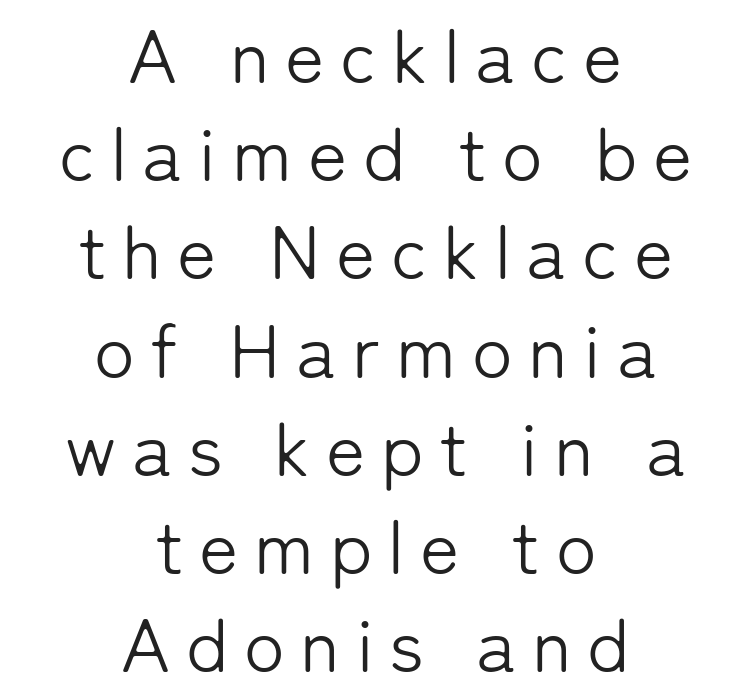
{"serif": "no", "italic": "no", "bold": "no", "weight": "light", "width": "normal", "stroke_contrast": "low", "x_height": "medium", "monospaced": "no", "underline": "no", "align": "center", "line_spacing": "normal", "line_spacing_ratio": 1.31, "letter_spacing": "wide", "letter_spacing_em": 0.21, "glyph_px": 75}
